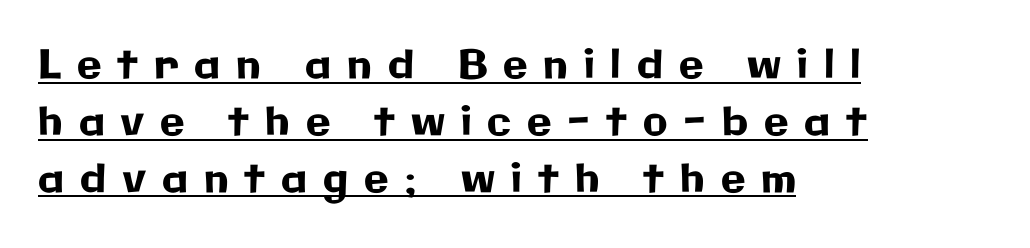
How are the letters spaced? Widely, with obvious added tracking. The lettering stays uniformly vertical, giving the passage a roman look. The typesetter has applied underlining to the passage shown. The face used here is proportionally spaced, like ordinary book or web type. If you drew a ruler down the left edge, every line would touch it.
